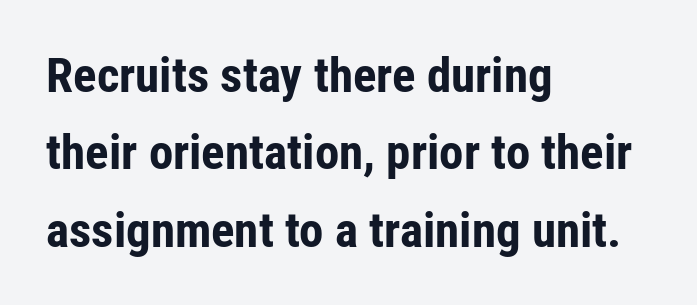
{"serif": "no", "italic": "no", "bold": "yes", "weight": "bold", "width": "condensed", "stroke_contrast": "low", "x_height": "medium", "monospaced": "no", "underline": "no", "align": "left", "line_spacing": "normal", "line_spacing_ratio": 1.58, "letter_spacing": "normal", "letter_spacing_em": 0.0, "glyph_px": 49}
